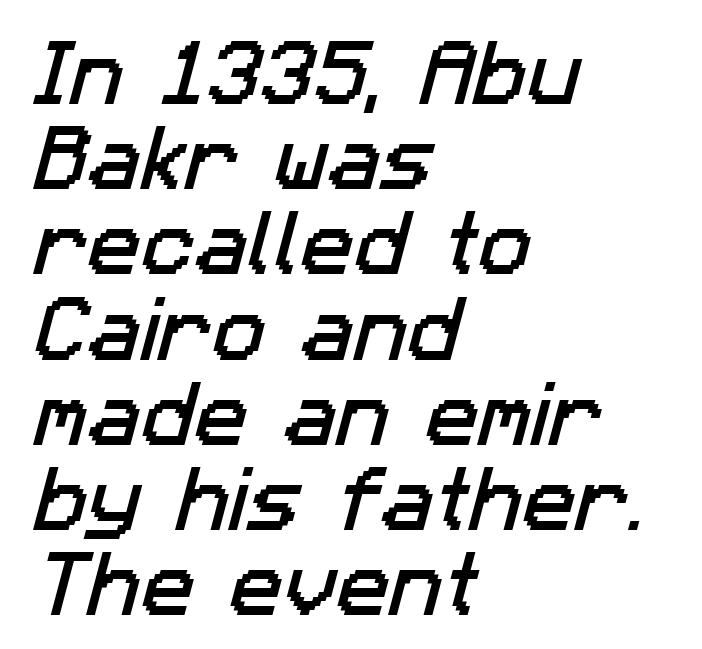
Q: Is the typeface a serif or a sans-serif typeface? A: Sans-serif.
Q: Is the text underlined? A: No.
Q: How is the paragraph aligned? A: Left-aligned.
Q: Is the spacing between letters normal or unusually wide? A: Normal.
Q: Width (condensed, normal, or wide)? A: Normal.
Q: Stroke contrast? A: Low.
Q: x-height? A: Medium.
Q: Monospaced? A: No.
